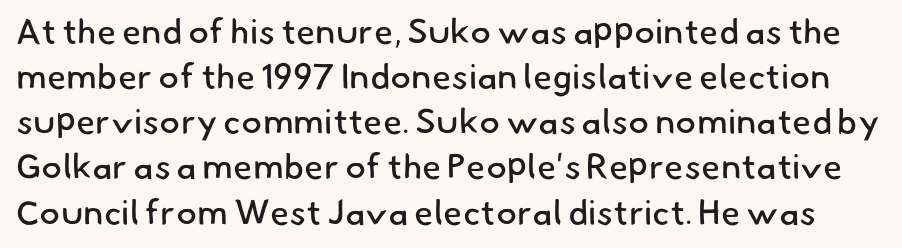
Q: Is the text bold? A: No.
Q: Is the typeface a serif or a sans-serif typeface? A: Sans-serif.
Q: Is the text underlined? A: No.
Q: Is the spacing between letters normal or unusually wide? A: Normal.
Q: Is the spacing between lines tight, normal or loose? A: Normal.
Q: Width (condensed, normal, or wide)? A: Normal.
Q: Stroke contrast? A: Low.
Q: x-height? A: Small.
Q: Monospaced? A: No.
